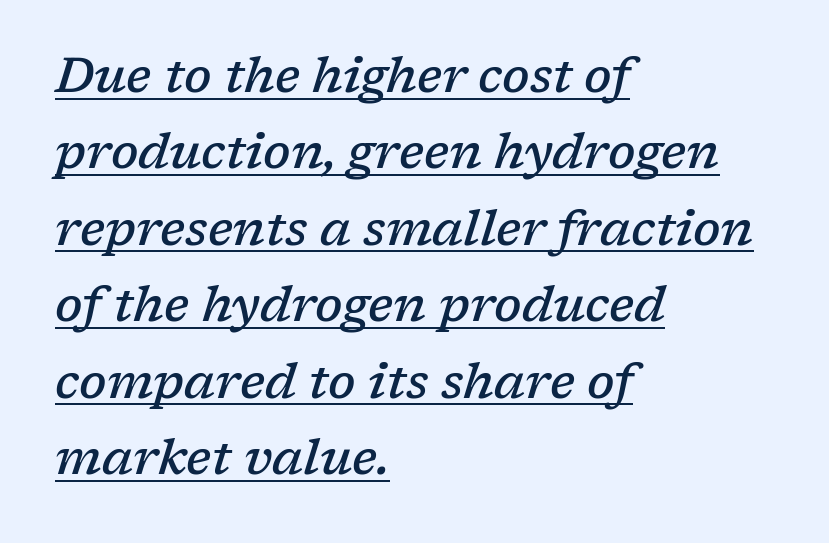
Q: Is the text bold? A: Semi-bold.
Q: Is the text italic (slanted)? A: Yes, it leans right by about 17 degrees.
Q: Is the typeface a serif or a sans-serif typeface? A: Serif.
Q: Is the text underlined? A: Yes.
Q: How is the paragraph aligned? A: Left-aligned.
Q: Is the spacing between letters normal or unusually wide? A: Normal.
Q: Is the spacing between lines tight, normal or loose? A: Normal.
Q: Width (condensed, normal, or wide)? A: Normal.
Q: Stroke contrast? A: Low.
Q: x-height? A: Medium.
Q: Monospaced? A: No.
